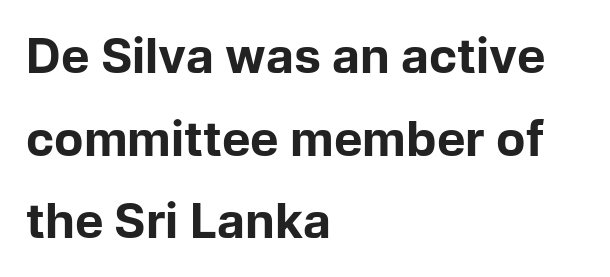
Q: Is the text bold? A: Yes.
Q: Is the text italic (slanted)? A: No, it is upright.
Q: Is the typeface a serif or a sans-serif typeface? A: Sans-serif.
Q: Is the text underlined? A: No.
Q: How is the paragraph aligned? A: Left-aligned.
Q: Is the spacing between letters normal or unusually wide? A: Normal.
Q: Width (condensed, normal, or wide)? A: Normal.
Q: Stroke contrast? A: Low.
Q: x-height? A: Medium.
Q: Monospaced? A: No.
